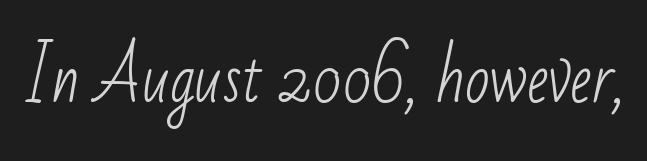
The image shows 65 px light, condensed sans-serif type; set normal letter spacing, not underlined; low stroke contrast and a small x-height.
